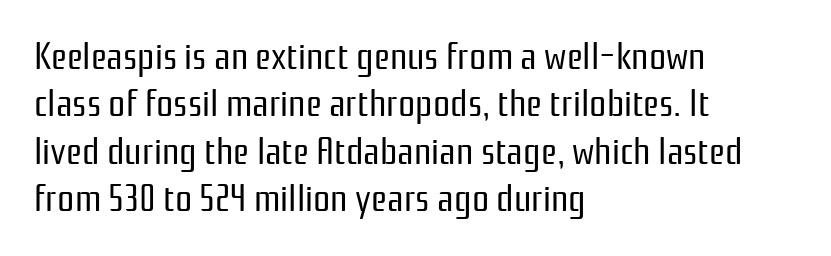
Examine the stroke ends and you'll find no serifs. This is not heavy type; no bold has been used. Nobody drew a line under any word here. The rendering uses natural spacing where letterforms have individual widths. These lines keep a tight, regular rhythm from letter to letter. Upright lettering throughout.
